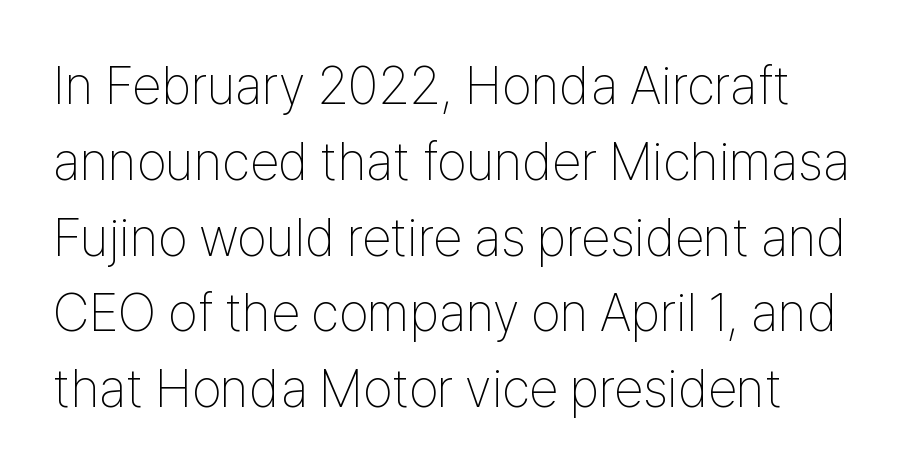
Words appear dense and cohesive because spacing is normal. Letters rest on an invisible, unmarked baseline. These glyphs show unthickened strokes, regular width or finer. Visually the block forms a straight wall on the left and a jagged coastline on the right. The letters stand straight up with perfectly vertical stems.
